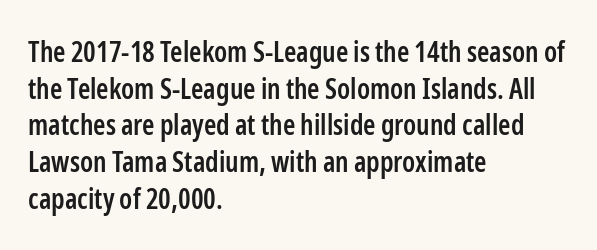
Q: Is the text bold? A: Semi-bold.
Q: Is the text italic (slanted)? A: No, it is upright.
Q: Is the typeface a serif or a sans-serif typeface? A: Sans-serif.
Q: Is the text underlined? A: No.
Q: How is the paragraph aligned? A: Left-aligned.
Q: Is the spacing between letters normal or unusually wide? A: Normal.
Q: Is the spacing between lines tight, normal or loose? A: Normal.
Q: Width (condensed, normal, or wide)? A: Condensed.
Q: Stroke contrast? A: Low.
Q: x-height? A: Medium.
Q: Monospaced? A: No.
